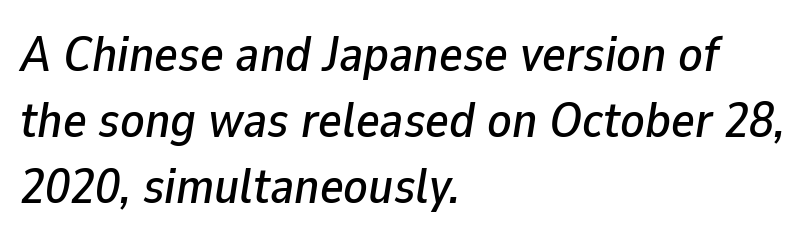
Typeset ragged right — the left edge is the straight one. Decoration check: the copy has no underline. Tall strokes in this sample are angled rather than plumb. Each word holds together tightly as a unit, with standard inter-letter gaps.
